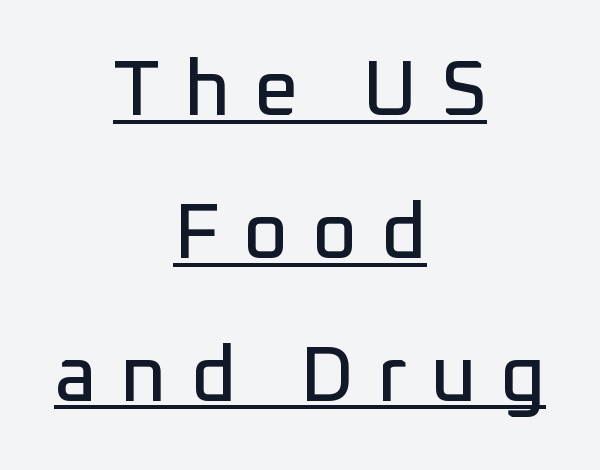
{"serif": "no", "italic": "no", "width": "normal", "stroke_contrast": "low", "x_height": "medium", "monospaced": "no", "underline": "yes", "align": "center", "line_spacing_ratio": 1.81, "letter_spacing": "wide", "letter_spacing_em": 0.29, "glyph_px": 79}
